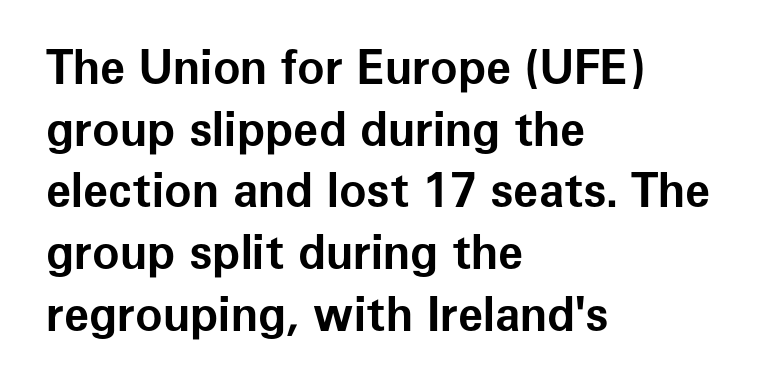
{"serif": "no", "italic": "no", "bold": "yes", "weight": "bold", "width": "normal", "stroke_contrast": "low", "x_height": "medium", "monospaced": "no", "underline": "no", "align": "left", "line_spacing": "normal", "line_spacing_ratio": 1.34, "letter_spacing": "normal", "letter_spacing_em": 0.0, "glyph_px": 46}
